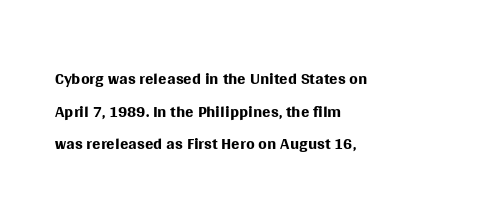
{"italic": "no", "bold": "no", "underline": "no", "align": "left", "line_spacing": "normal", "line_spacing_ratio": 1.31, "letter_spacing": "normal", "letter_spacing_em": 0.0, "glyph_px": 25}
